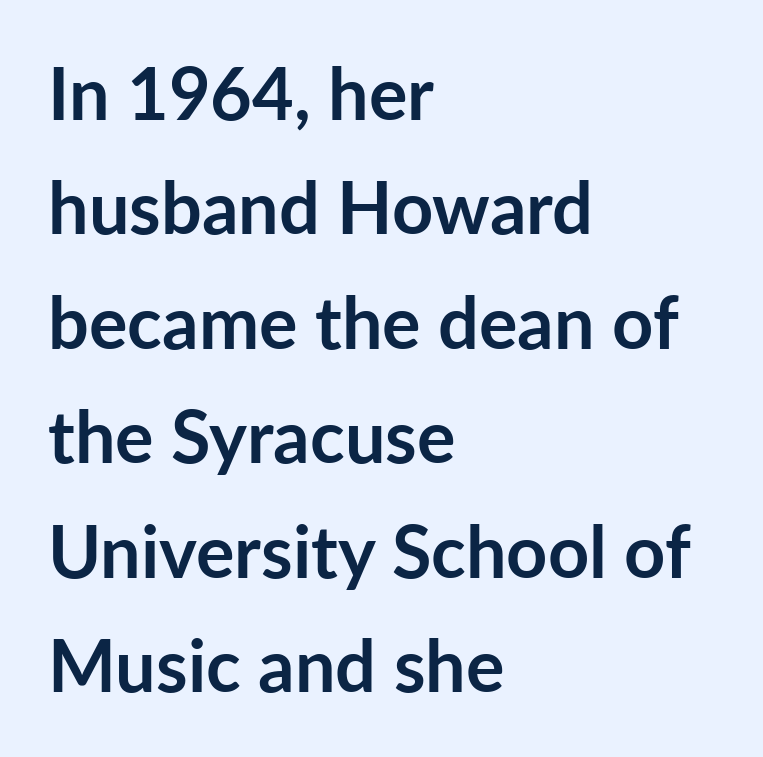
Characters remain perfectly vertical along every line. This rendering leaves character spacing at its baseline value. The passage is arranged the way most books set body copy — flush left. Each letter's strokes conclude bluntly, with no projecting serifs. Is this a fixed-width face? No — the glyphs have proportional, varying widths.
